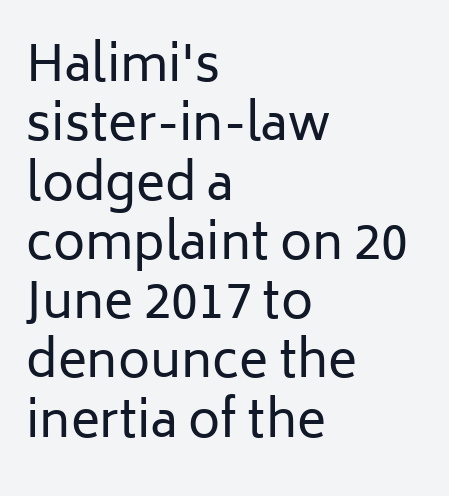
Q: Is the text bold? A: No.
Q: Is the text italic (slanted)? A: No, it is upright.
Q: Is the typeface a serif or a sans-serif typeface? A: Sans-serif.
Q: Is the text underlined? A: No.
Q: How is the paragraph aligned? A: Left-aligned.
Q: Is the spacing between letters normal or unusually wide? A: Normal.
Q: Width (condensed, normal, or wide)? A: Normal.
Q: Stroke contrast? A: Low.
Q: x-height? A: Medium.
Q: Monospaced? A: No.
